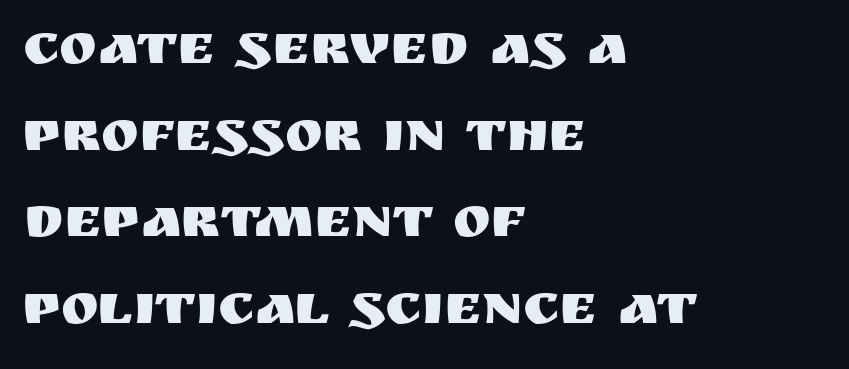
{"serif": "no", "italic": "no", "width": "normal", "stroke_contrast": "medium", "x_height": "large", "monospaced": "no", "underline": "no", "align": "left", "line_spacing": "normal", "line_spacing_ratio": 1.52, "letter_spacing": "normal", "letter_spacing_em": 0.0, "glyph_px": 57}
